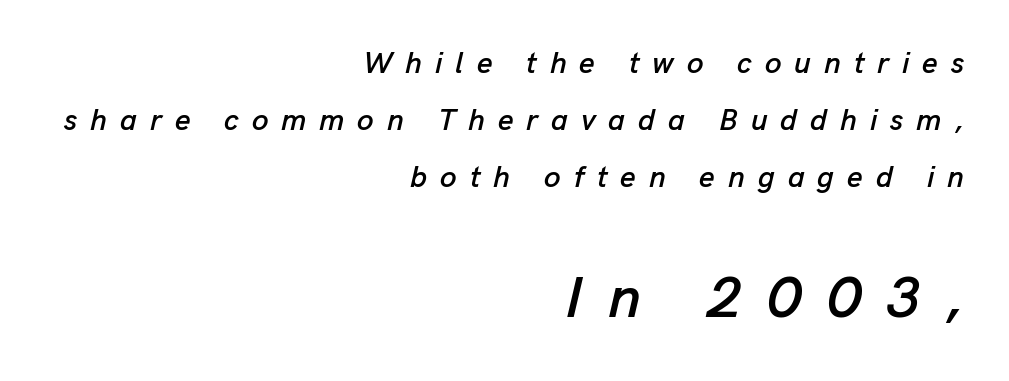
The image shows 59 px text type, italic (leaning right); set right-aligned, loose line spacing (1.9x), unusually wide letter spacing (+0.43 em), not underlined; the second (bottom) block is 1.97x larger; low stroke contrast and a medium x-height.
